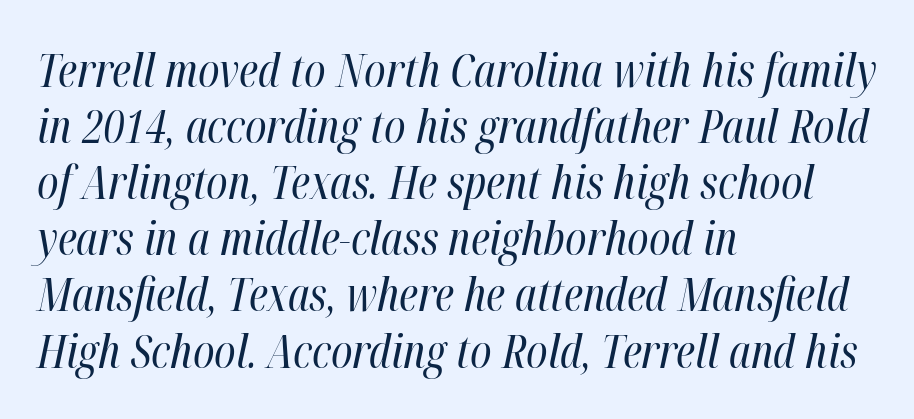
Between one letter and the next there's only the usual sliver of space. These lines are set flush left with a ragged right edge. The strip under each line holds only bare page. The font's italic variant was chosen for this text.
